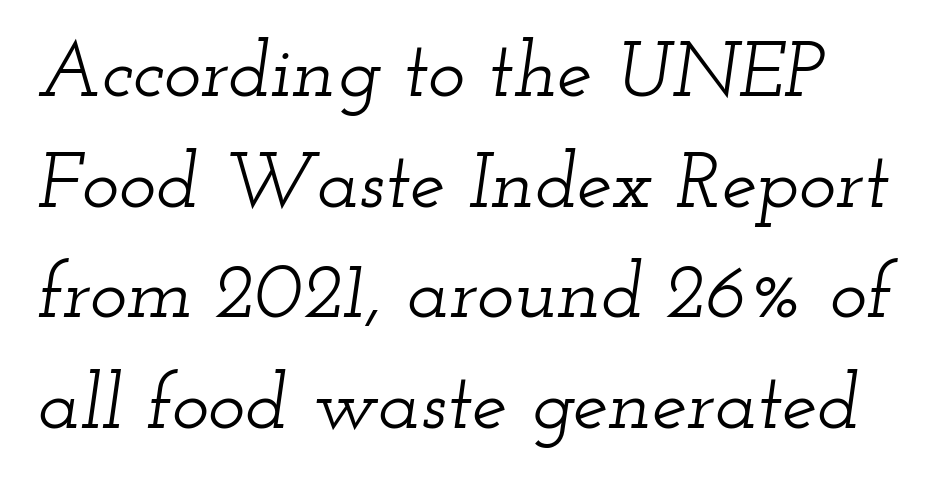
{"serif": "yes", "italic": "yes", "lean": "right", "slant_degrees": 12, "width": "wide", "stroke_contrast": "low", "x_height": "small", "monospaced": "no", "underline": "no", "line_spacing": "normal", "line_spacing_ratio": 1.4, "letter_spacing": "normal", "letter_spacing_em": 0.0, "glyph_px": 79}
